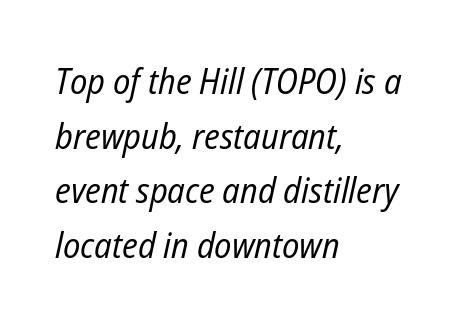
{"italic": "yes", "lean": "right", "slant_degrees": 12, "bold": "no", "weight": "regular", "width": "condensed", "stroke_contrast": "low", "x_height": "medium", "monospaced": "no", "underline": "no", "align": "left", "line_spacing": "normal", "line_spacing_ratio": 1.52, "letter_spacing": "normal", "letter_spacing_em": 0.0, "glyph_px": 36}
